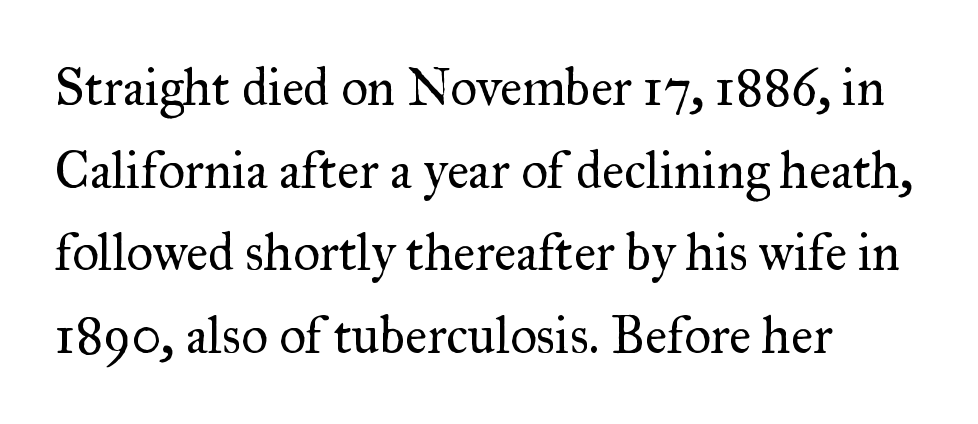
{"serif": "yes", "italic": "no", "bold": "no", "weight": "regular", "width": "normal", "stroke_contrast": "medium", "x_height": "small", "monospaced": "no", "underline": "no", "align": "left", "line_spacing": "normal", "line_spacing_ratio": 1.59, "letter_spacing": "normal", "letter_spacing_em": 0.0, "glyph_px": 52}
